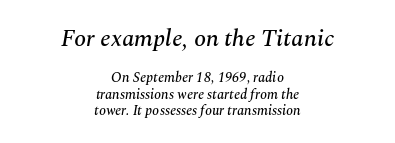
A centered setting, common on invitations and titles, is used for this passage. Nobody drew a line under any word here. The line texture is even and compact thanks to regular tracking. The rendering applies a slant to the glyphs. Type size steps down from the first block to the second.
